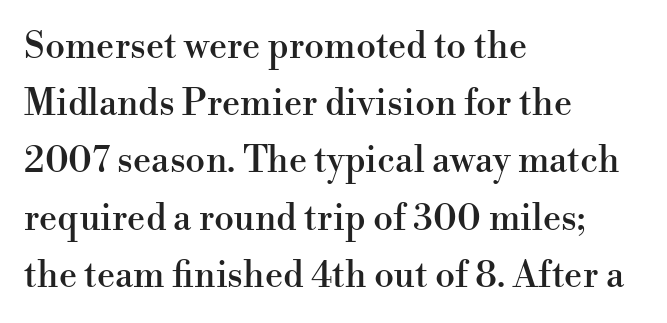
The image shows 36 px serif type, upright; set left-aligned, normal line spacing (1.59x), normal letter spacing, not underlined; high stroke contrast and a small x-height.
